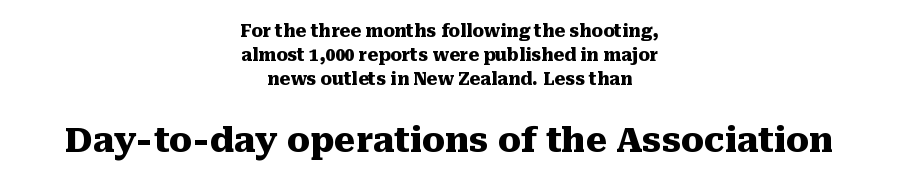
Each word holds together tightly as a unit, with standard inter-letter gaps. Beneath every word, the page is bare. These words are printed bold, with thick strokes throughout. No italicization has been applied; the sample stays upright. Quick note: interline space is typical.
